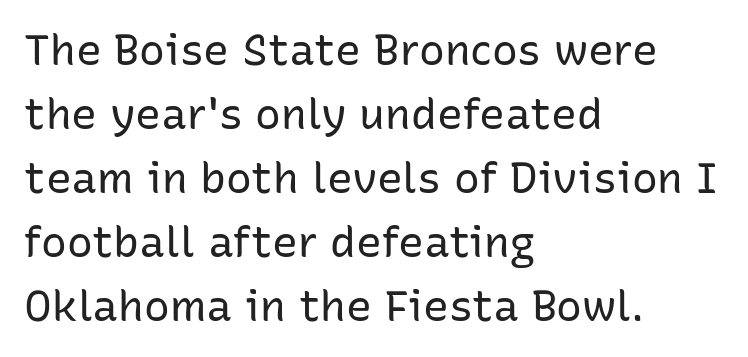
Think of a printed novel: that variable character pitch is what you see here. The paragraph has a hard left edge and a soft right edge. In terms of letterspacing, this is plain default setting. The glyphs in this specimen are sans serif. Each new line begins a customary step beneath the previous one. A clean baseline with only descenders dipping below it.
